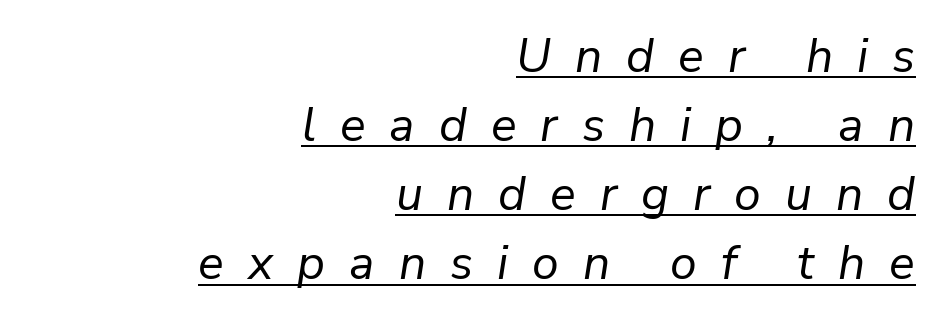
{"italic": "yes", "lean": "right", "slant_degrees": 9, "bold": "no", "weight": "regular", "width": "normal", "stroke_contrast": "low", "x_height": "medium", "monospaced": "no", "underline": "yes", "align": "right", "line_spacing": "normal", "line_spacing_ratio": 1.44, "letter_spacing": "wide", "letter_spacing_em": 0.5, "glyph_px": 48}
